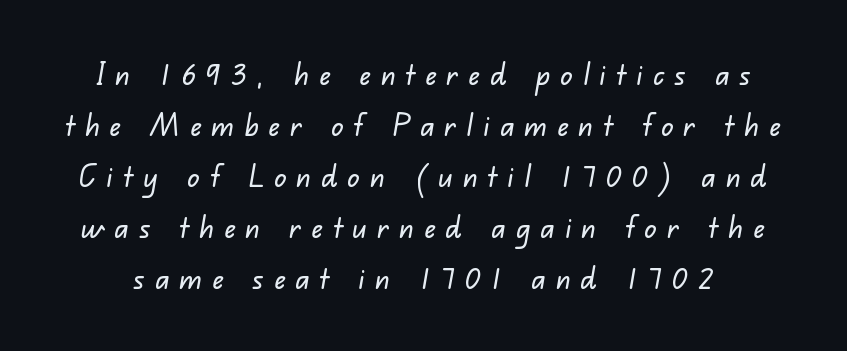
{"serif": "no", "width": "normal", "stroke_contrast": "low", "x_height": "small", "monospaced": "no", "underline": "no", "line_spacing": "normal", "line_spacing_ratio": 1.7, "letter_spacing": "wide", "letter_spacing_em": 0.34, "glyph_px": 30}
